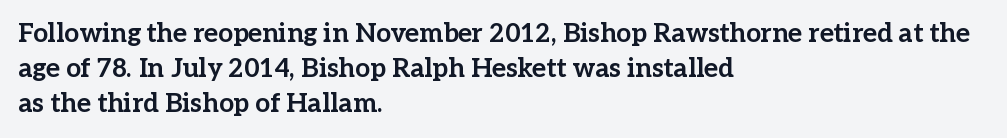
{"italic": "no", "bold": "yes", "underline": "no", "align": "left", "line_spacing": "normal", "line_spacing_ratio": 1.34, "letter_spacing": "normal", "letter_spacing_em": 0.0, "glyph_px": 26}
